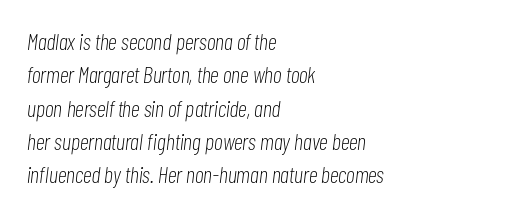
{"italic": "yes", "lean": "right", "slant_degrees": 7, "bold": "no", "underline": "no", "align": "left", "line_spacing": "normal", "line_spacing_ratio": 1.45, "letter_spacing": "normal", "letter_spacing_em": 0.0, "glyph_px": 23}
